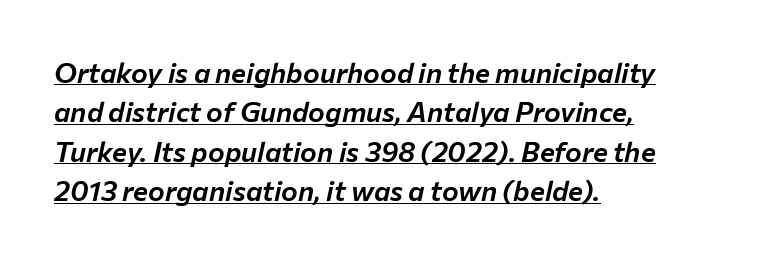
Q: Is the text italic (slanted)? A: Yes, it leans right by about 12 degrees.
Q: Is the text underlined? A: Yes.
Q: How is the paragraph aligned? A: Left-aligned.
Q: Is the spacing between letters normal or unusually wide? A: Normal.
Q: Is the spacing between lines tight, normal or loose? A: Normal.
Q: Width (condensed, normal, or wide)? A: Normal.
Q: Stroke contrast? A: Low.
Q: x-height? A: Medium.
Q: Monospaced? A: No.
